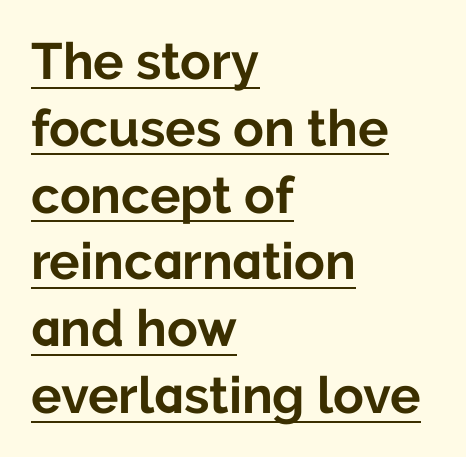
Vertical spacing — default. Check the space under the baseline: a stroke is drawn there. The rendering shows plain stroke endings on the letterforms — a sans-serif design. Inter-character spacing is left at the font's built-in metrics. Character widths vary here, with narrow letters taking less room than wide ones.
